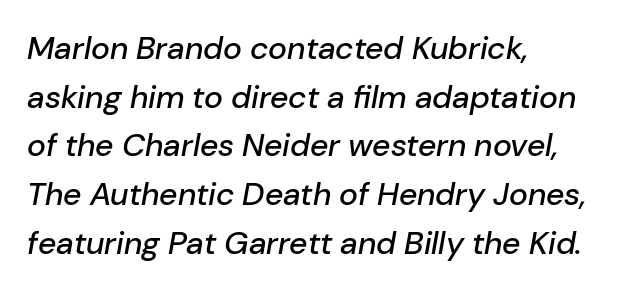
The image shows 32 px text type, italic (leaning right); set left-aligned, normal line spacing (1.52x), normal letter spacing, not underlined; low stroke contrast and a medium x-height.
